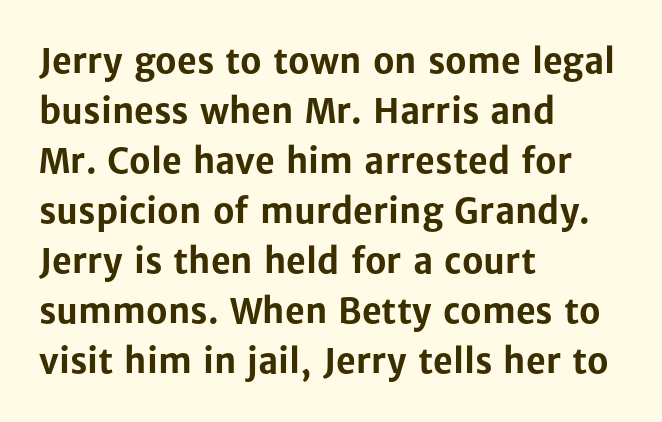
{"serif": "no", "italic": "no", "bold": "yes", "weight": "bold", "width": "normal", "stroke_contrast": "low", "x_height": "medium", "monospaced": "no", "underline": "no", "align": "left", "line_spacing": "normal", "line_spacing_ratio": 1.47, "letter_spacing": "normal", "letter_spacing_em": 0.0, "glyph_px": 34}
